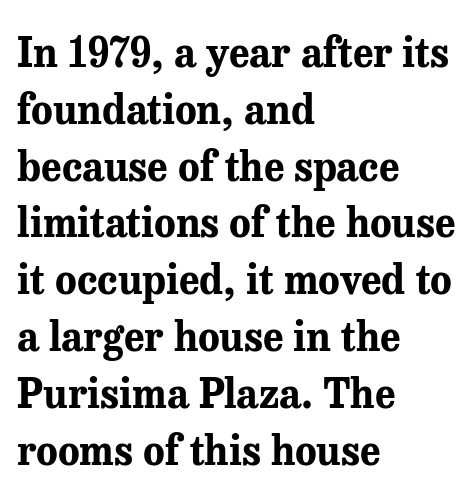
{"serif": "yes", "italic": "no", "bold": "yes", "weight": "bold", "width": "normal", "stroke_contrast": "medium", "x_height": "medium", "monospaced": "no", "underline": "no", "align": "left", "line_spacing": "normal", "line_spacing_ratio": 1.42, "letter_spacing": "normal", "letter_spacing_em": 0.0, "glyph_px": 40}
